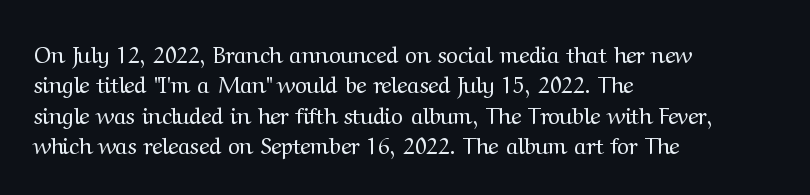
The space directly below the letters is spotless. Caption: standard tracking, unaltered. Vertically, the passage feels balanced, rows spaced as you'd expect. Does the lettering tilt? It doesn't — this is upright.
